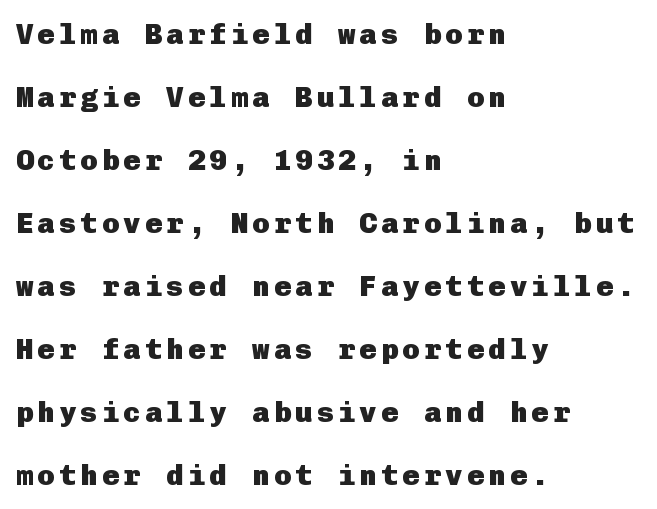
Q: Is the text bold? A: Yes.
Q: Is the text italic (slanted)? A: No, it is upright.
Q: Is the typeface a serif or a sans-serif typeface? A: Sans-serif.
Q: Is the text underlined? A: No.
Q: How is the paragraph aligned? A: Left-aligned.
Q: Is the spacing between lines tight, normal or loose? A: Loose.
Q: Width (condensed, normal, or wide)? A: Normal.
Q: Stroke contrast? A: Low.
Q: x-height? A: Medium.
